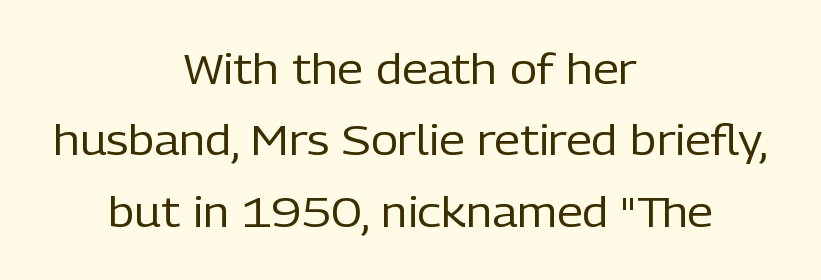
{"serif": "no", "italic": "no", "bold": "no", "weight": "regular", "width": "normal", "stroke_contrast": "low", "x_height": "medium", "monospaced": "no", "underline": "no", "align": "center", "line_spacing": "normal", "line_spacing_ratio": 1.7, "letter_spacing": "normal", "letter_spacing_em": 0.0, "glyph_px": 42}
